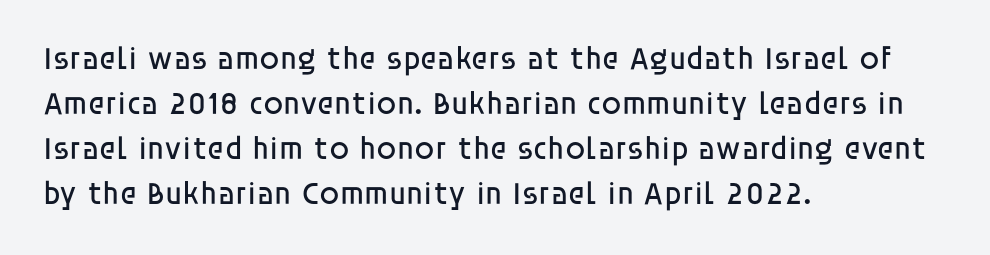
Each line starts at the same left margin while the right side varies. Here the designer chose a conventional face with non-uniform glyph widths. Letters have the restrained weight of plain body copy at most. No word sits above an underline. A typesetter would call this zero additional tracking. A typesetter would mark this as roman, not italic.
